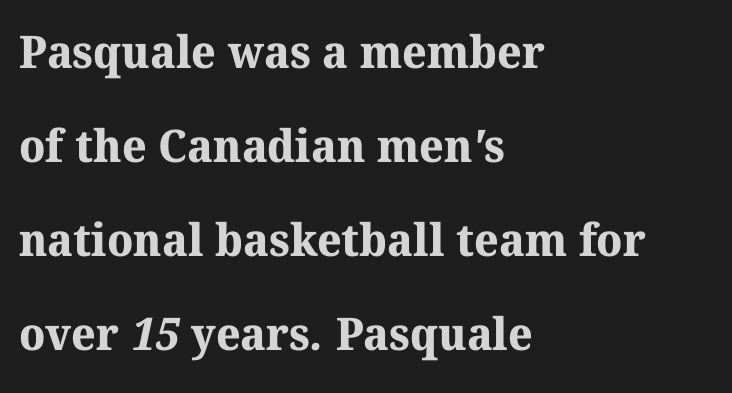
The block of text is sparse from top to bottom, with ample space between rows. The area under the type is left untouched. Think of a printed novel: that variable character pitch is what you see here. The type is set solid horizontally, with unmodified tracking. The face used here is seriffed, in the tradition of book romans.
